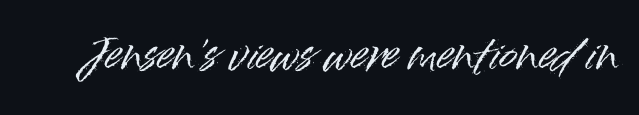
Unmarked baselines from the first word to the last. This sample uses plain, unmodified letter spacing. Note the varied advance widths — an 'i' is clearly narrower than an 'm'. The characters display no serif detailing; their extremities are plain.
